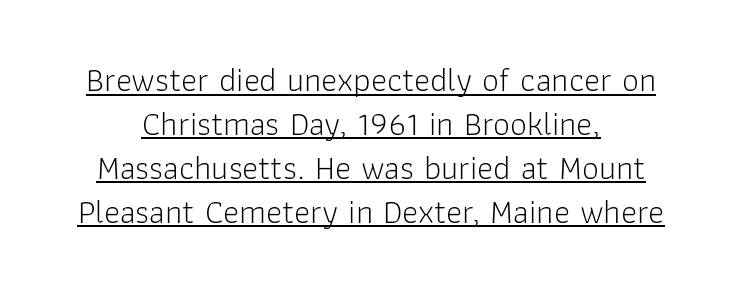
Q: Is the text bold? A: No.
Q: Is the text italic (slanted)? A: No, it is upright.
Q: Is the typeface a serif or a sans-serif typeface? A: Sans-serif.
Q: Is the text underlined? A: Yes.
Q: Is the spacing between letters normal or unusually wide? A: Normal.
Q: Is the spacing between lines tight, normal or loose? A: Normal.
Q: Width (condensed, normal, or wide)? A: Normal.
Q: Stroke contrast? A: Low.
Q: x-height? A: Medium.
Q: Monospaced? A: No.
